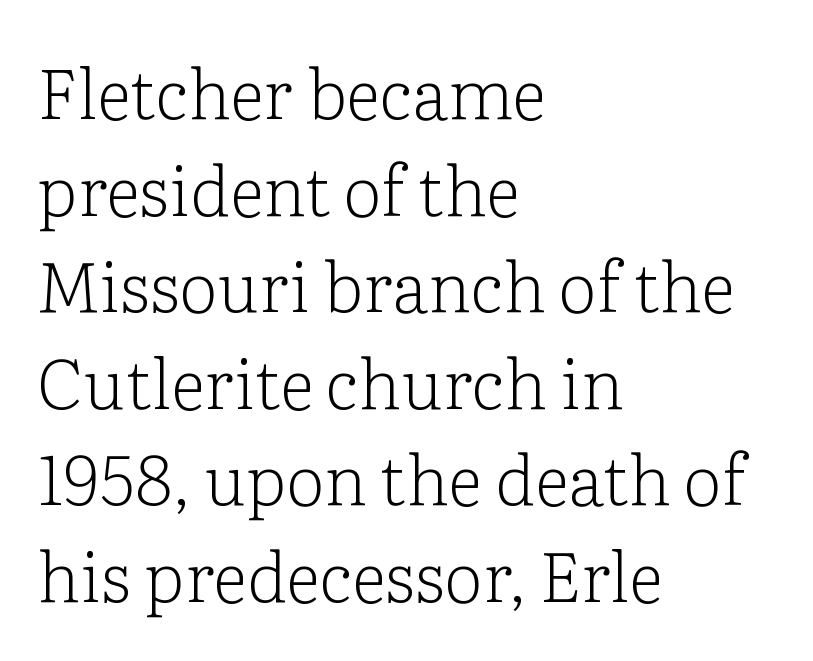
The image shows 69 px light serif type, upright; set left-aligned, normal line spacing (1.4x), normal letter spacing, not underlined; low stroke contrast and a medium x-height.
